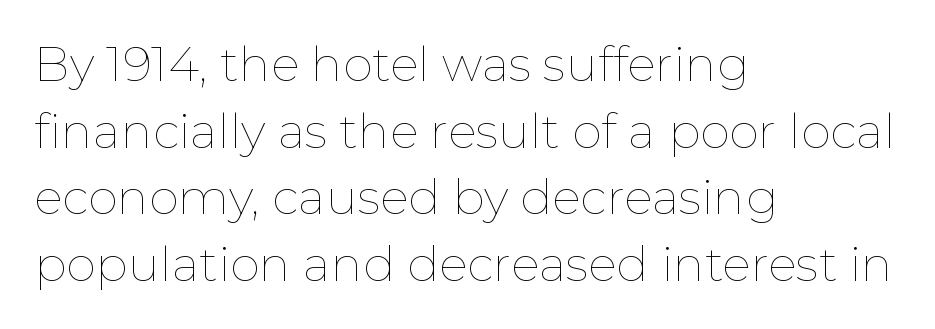
Spacing verdict: proportional, widths tailored to each character. Letters rest on an invisible, unmarked baseline. Students, observe: this is what conventionally led text looks like. The font sits on the lighter half of the weight spectrum, regular included. Tracking value appears to be zero — textbook default spacing. Short and long lines alike share a common starting point at left.
